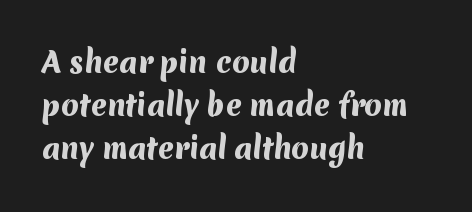
The image shows 28 px heavy sans-serif type; set left-aligned, normal line spacing (1.54x), normal letter spacing, not underlined; medium stroke contrast and a medium x-height.
